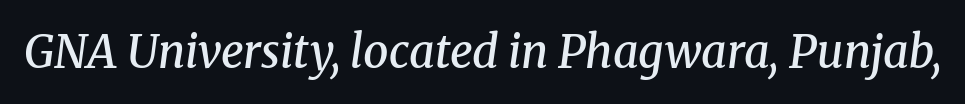
Q: Is the text bold? A: Semi-bold.
Q: Is the text italic (slanted)? A: Yes, it leans right by about 8 degrees.
Q: Is the typeface a serif or a sans-serif typeface? A: Serif.
Q: Is the text underlined? A: No.
Q: Is the spacing between letters normal or unusually wide? A: Normal.
Q: Width (condensed, normal, or wide)? A: Normal.
Q: Stroke contrast? A: Medium.
Q: x-height? A: Medium.
Q: Monospaced? A: No.
